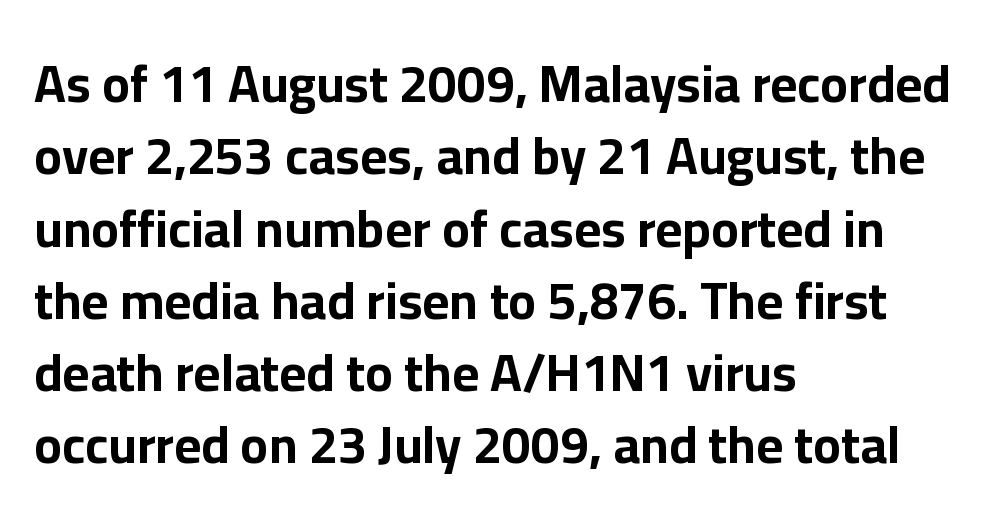
The image shows 52 px bold sans-serif type, upright; set left-aligned, normal line spacing (1.39x), normal letter spacing, not underlined; low stroke contrast and a medium x-height.
